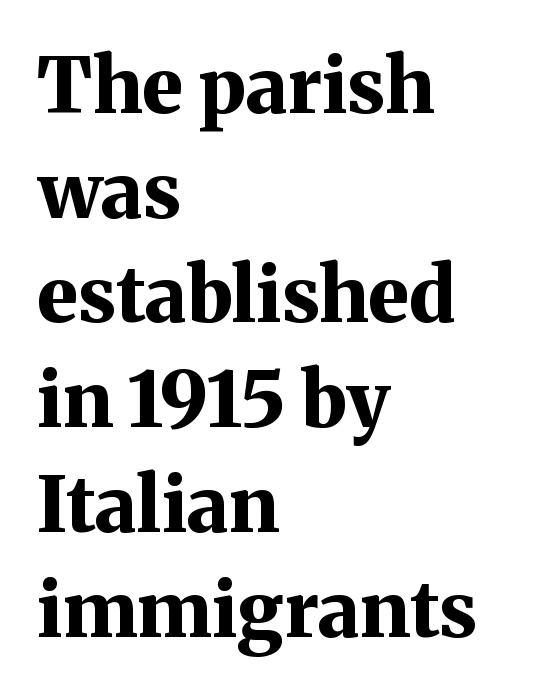
Teacher's note: observe the even left margin — that is flush-left alignment. Each letter's strokes conclude with small projecting serifs. The font's upright variant was chosen for this text. Each letter keeps its own natural width here, so spacing adapts to shape. Stroke thickness is high; the sample reads as a true bold.
